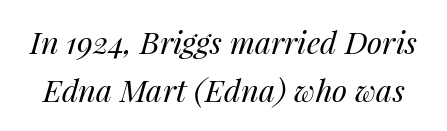
Q: Is the text bold? A: No.
Q: Is the text italic (slanted)? A: Yes, it leans right by about 14 degrees.
Q: Is the text underlined? A: No.
Q: Is the spacing between letters normal or unusually wide? A: Normal.
Q: Is the spacing between lines tight, normal or loose? A: Normal.
Q: Width (condensed, normal, or wide)? A: Normal.
Q: Stroke contrast? A: Medium.
Q: x-height? A: Medium.
Q: Monospaced? A: No.
